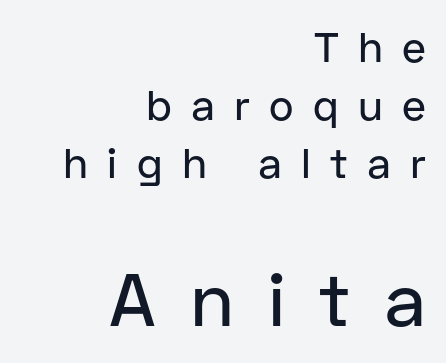
{"serif": "no", "italic": "no", "width": "normal", "stroke_contrast": "low", "x_height": "medium", "monospaced": "no", "underline": "no", "align": "right", "line_spacing": "normal", "line_spacing_ratio": 1.38, "letter_spacing": "wide", "letter_spacing_em": 0.46, "larger_block": "second", "size_ratio": 1.76, "glyph_px": 74}
